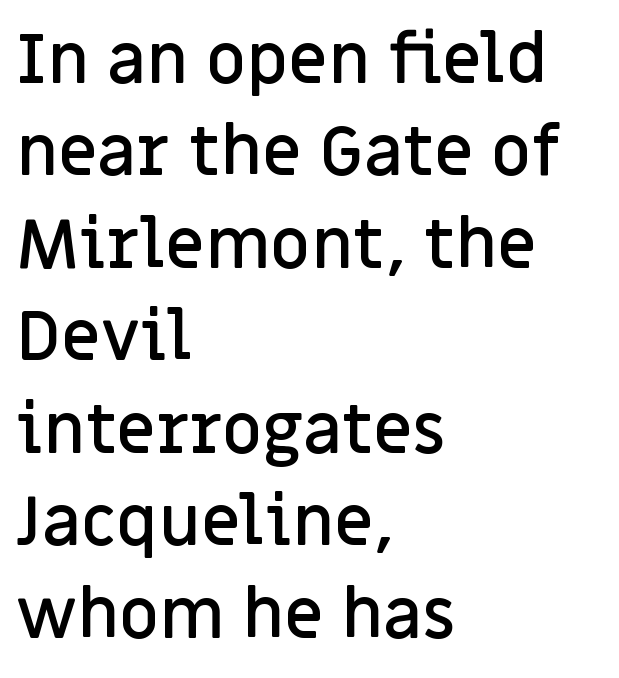
The image shows 69 px semibold sans-serif type, upright; set left-aligned, normal line spacing (1.34x), normal letter spacing, not underlined; low stroke contrast and a large x-height.
